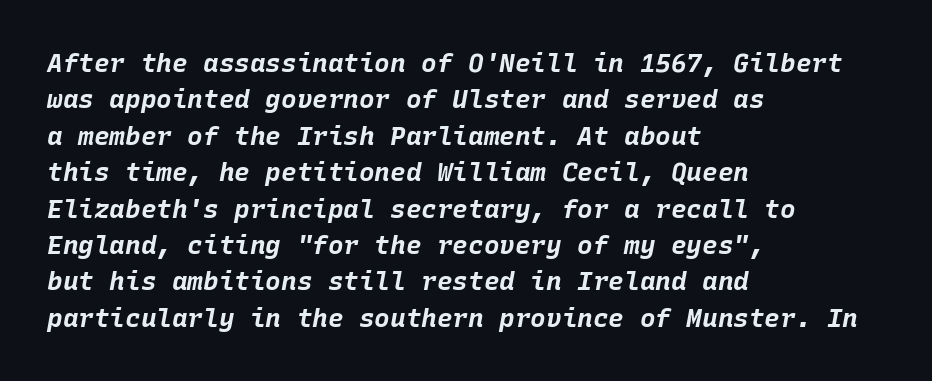
The image shows 26 px bold type, italic (leaning right); set left-aligned, normal line spacing (1.4x), normal letter spacing, not underlined.
